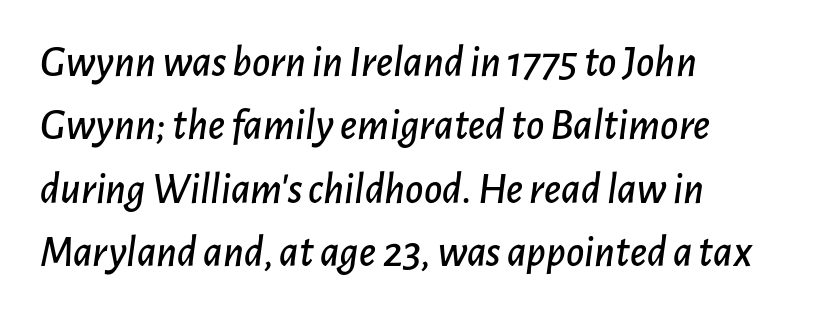
Q: Is the text italic (slanted)? A: Yes, it leans right by about 7 degrees.
Q: Is the text underlined? A: No.
Q: How is the paragraph aligned? A: Left-aligned.
Q: Is the spacing between letters normal or unusually wide? A: Normal.
Q: Is the spacing between lines tight, normal or loose? A: Normal.
Q: Width (condensed, normal, or wide)? A: Normal.
Q: Stroke contrast? A: Low.
Q: x-height? A: Medium.
Q: Monospaced? A: No.
